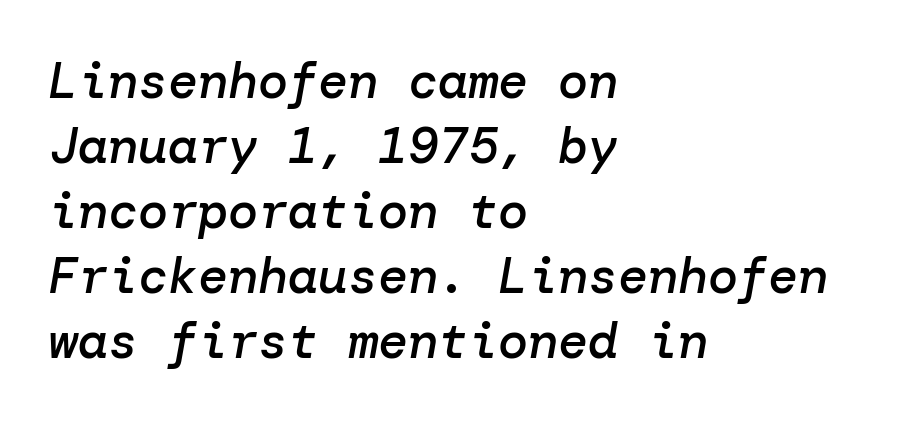
{"italic": "yes", "lean": "right", "slant_degrees": 10, "bold": "semi", "weight": "semibold", "width": "normal", "stroke_contrast": "low", "x_height": "medium", "underline": "no", "align": "left", "line_spacing": "normal", "line_spacing_ratio": 1.3, "letter_spacing": "normal", "letter_spacing_em": 0.0, "glyph_px": 50}
